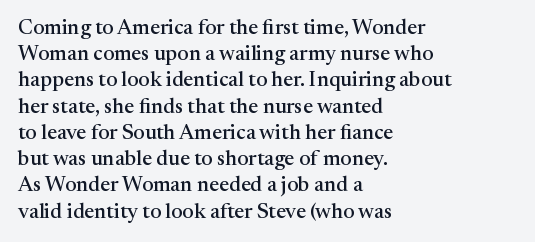
A typesetter would call this leading conventional body-copy spacing. Upright lettering throughout. This rendering uses left alignment, leaving the right contour irregular. The letterforms sit shoulder to shoulder at normal distance. Decoration check: the copy has no underline.
